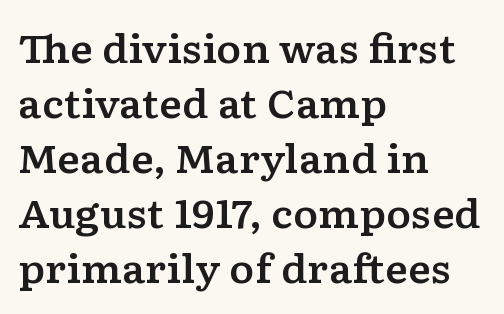
The image shows 38 px wide serif type, upright; set left-aligned, normal line spacing (1.45x), normal letter spacing, not underlined; low stroke contrast and a medium x-height.
